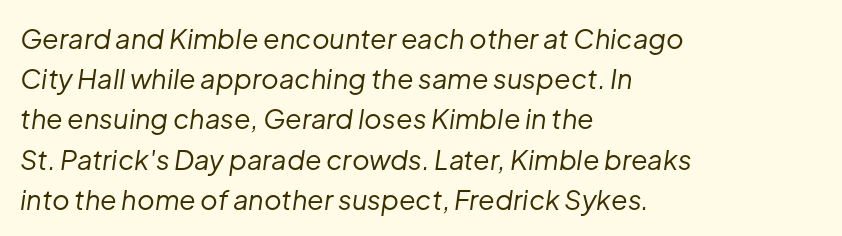
This is not heavy type; no bold has been used. Italic? Definitely — the glyphs are oblique. Inter-character spacing is left at the font's built-in metrics. Left-aligned paragraph, ragged on the right. The leading is moderate, giving the passage an even texture.
